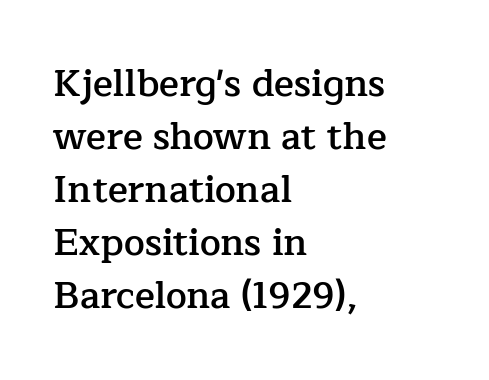
{"serif": "yes", "italic": "no", "bold": "semi", "weight": "semibold", "width": "normal", "stroke_contrast": "low", "x_height": "medium", "monospaced": "no", "underline": "no", "align": "left", "line_spacing": "normal", "line_spacing_ratio": 1.43, "letter_spacing": "normal", "letter_spacing_em": 0.0, "glyph_px": 37}
